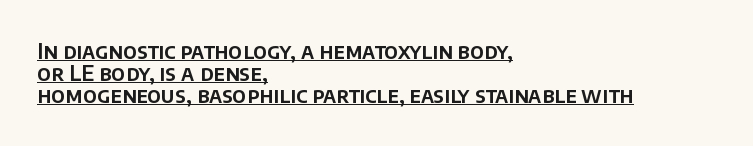
Tightly led — the rows are bunched. The lettering is marked with a stroke running underneath it. Is the block centered? No — it sits flush against the left margin. Spacing between characters is what you'd get straight out of the box.
